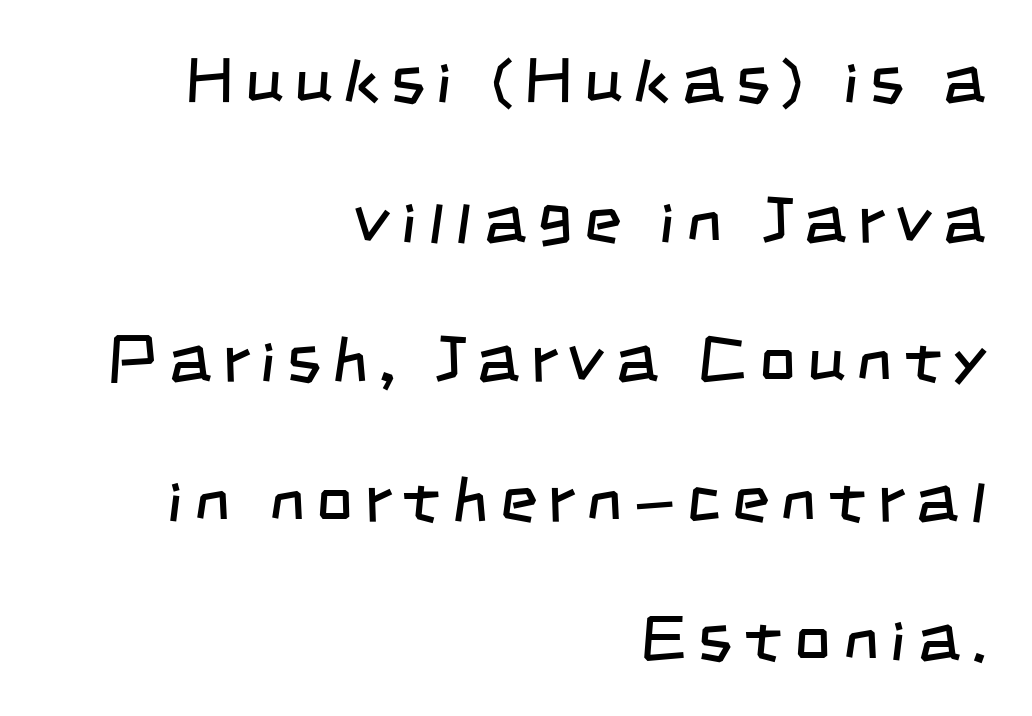
The image shows 64 px regular-weight, condensed sans-serif type; set right-aligned, loose line spacing (2.18x), not underlined; low stroke contrast and a large x-height.
